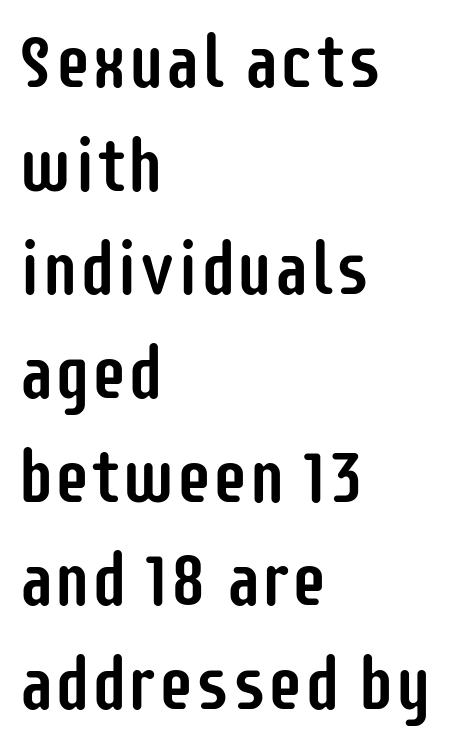
Q: Is the text italic (slanted)? A: No, it is upright.
Q: Is the typeface a serif or a sans-serif typeface? A: Sans-serif.
Q: Is the text underlined? A: No.
Q: How is the paragraph aligned? A: Left-aligned.
Q: Is the spacing between letters normal or unusually wide? A: Normal.
Q: Is the spacing between lines tight, normal or loose? A: Normal.
Q: Width (condensed, normal, or wide)? A: Condensed.
Q: Stroke contrast? A: Low.
Q: x-height? A: Large.
Q: Monospaced? A: No.
